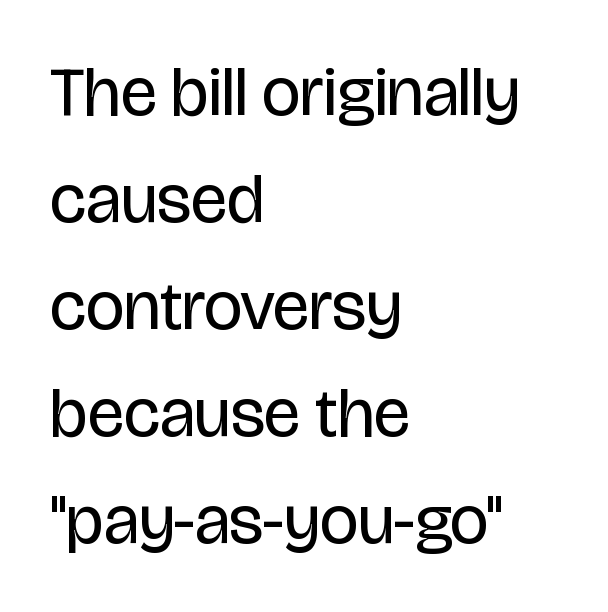
{"serif": "no", "italic": "no", "bold": "no", "weight": "regular", "width": "condensed", "stroke_contrast": "low", "x_height": "large", "monospaced": "no", "underline": "no", "align": "left", "line_spacing": "normal", "line_spacing_ratio": 1.55, "letter_spacing": "normal", "letter_spacing_em": 0.0, "glyph_px": 69}
